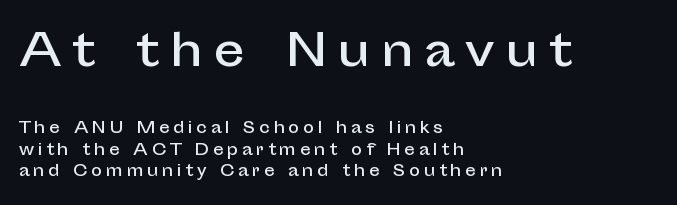
{"serif": "no", "italic": "no", "width": "normal", "stroke_contrast": "low", "x_height": "medium", "monospaced": "no", "underline": "no", "align": "left", "line_spacing": "normal", "line_spacing_ratio": 1.43, "letter_spacing": "wide", "letter_spacing_em": 0.24, "larger_block": "first", "size_ratio": 2.93, "glyph_px": 44}
